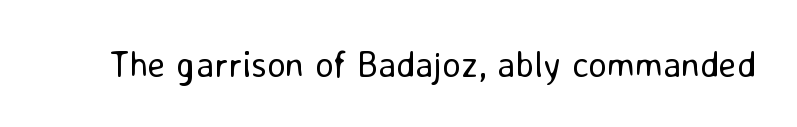
Q: Is the text bold? A: No.
Q: Is the text italic (slanted)? A: No, it is upright.
Q: Is the typeface a serif or a sans-serif typeface? A: Sans-serif.
Q: Is the text underlined? A: No.
Q: Is the spacing between letters normal or unusually wide? A: Normal.
Q: Width (condensed, normal, or wide)? A: Normal.
Q: Stroke contrast? A: Low.
Q: x-height? A: Medium.
Q: Monospaced? A: No.
